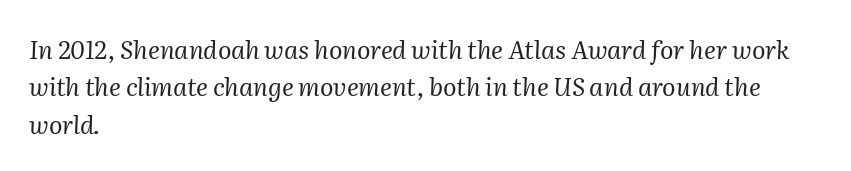
The image shows 25 px text type, italic (leaning right); set left-aligned, normal line spacing (1.5x), normal letter spacing, not underlined.
